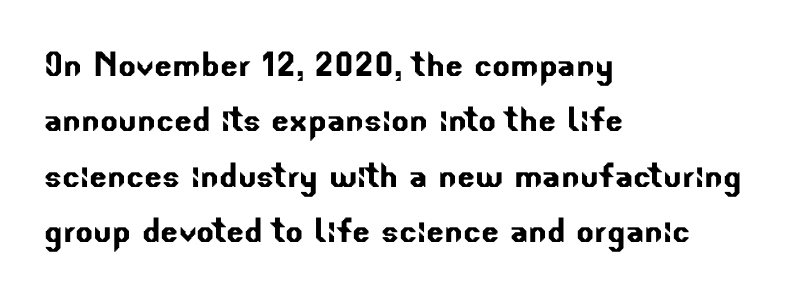
The image shows 42 px sans-serif type; set left-aligned, normal line spacing (1.32x), normal letter spacing, not underlined; low stroke contrast and a small x-height.
